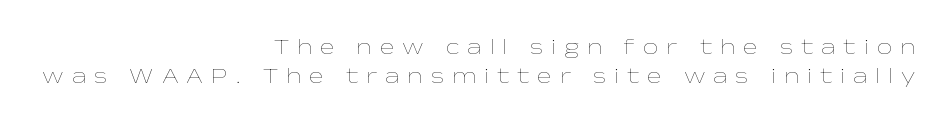
Underlining? Definitely not there. Spacing between characters has been opened up far beyond the box default. Regular leading. Where is the straight margin? On the right.
